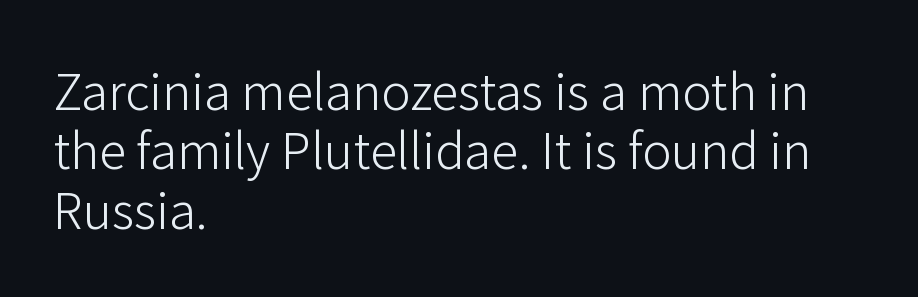
{"serif": "no", "italic": "no", "bold": "no", "weight": "light", "width": "normal", "stroke_contrast": "low", "x_height": "medium", "monospaced": "no", "underline": "no", "align": "left", "line_spacing_ratio": 1.21, "letter_spacing": "normal", "letter_spacing_em": 0.0, "glyph_px": 49}
